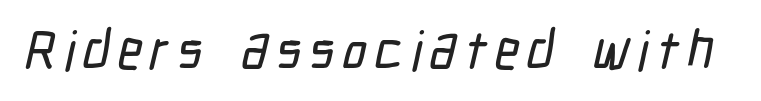
The image shows 54 px condensed sans-serif type; set not underlined; low stroke contrast and a medium x-height.
